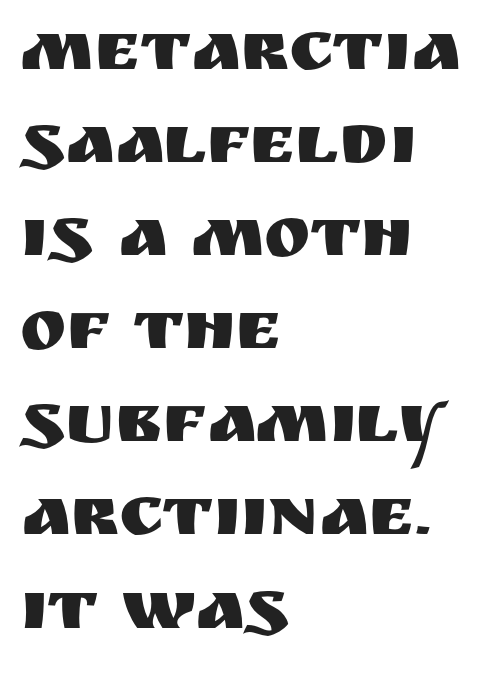
The image shows 70 px sans-serif type, upright; set left-aligned, normal line spacing (1.33x), normal letter spacing, not underlined; medium stroke contrast and a large x-height.
